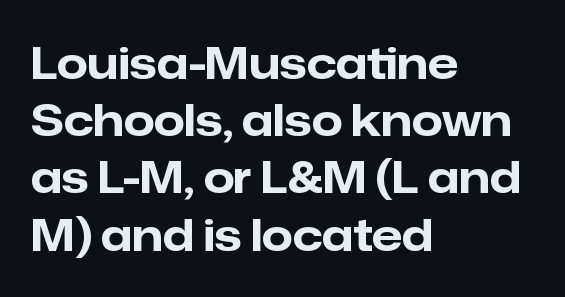
The image shows 44 px bold sans-serif type, upright; set left-aligned, normal line spacing (1.3x), normal letter spacing, not underlined; low stroke contrast and a medium x-height.
